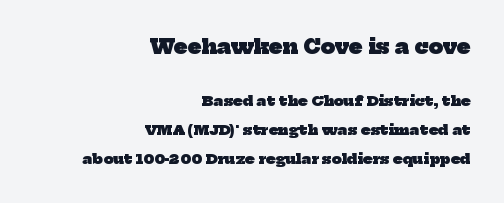
In terms of weight, the rendering is a true, heavy bold. Visually, the top section dominates because its glyphs are scaled up. The designer dialed line spacing up above the default. The ragged edge is on the left, which tells us the setting is flush right. The gaps between neighbouring characters are ordinary and unremarkable. Honestly, there is no underline to notice here at all.
